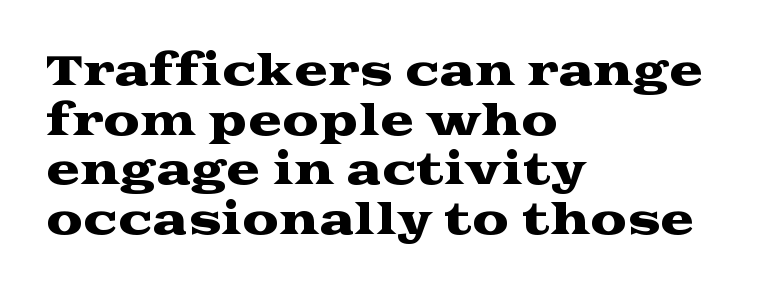
The image shows 41 px wide serif type, upright; set left-aligned, line spacing 1.21x, normal letter spacing, not underlined; medium stroke contrast and a medium x-height.
